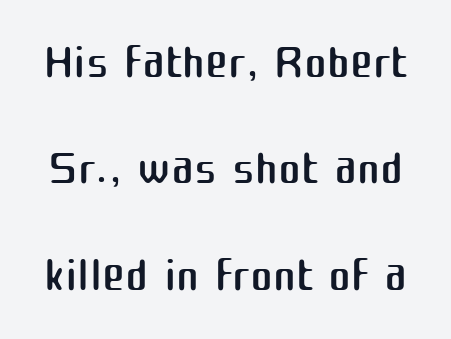
Q: Is the text bold? A: No.
Q: Is the text italic (slanted)? A: No, it is upright.
Q: Is the typeface a serif or a sans-serif typeface? A: Sans-serif.
Q: Is the text underlined? A: No.
Q: Is the spacing between letters normal or unusually wide? A: Normal.
Q: Is the spacing between lines tight, normal or loose? A: Normal.
Q: Width (condensed, normal, or wide)? A: Normal.
Q: Stroke contrast? A: Medium.
Q: x-height? A: Medium.
Q: Monospaced? A: No.
